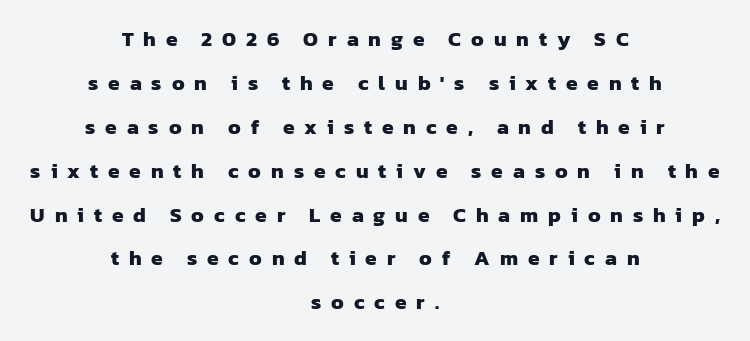
The image shows 21 px bold type; set centered, loose line spacing (2.09x), unusually wide letter spacing (+0.47 em), not underlined.
